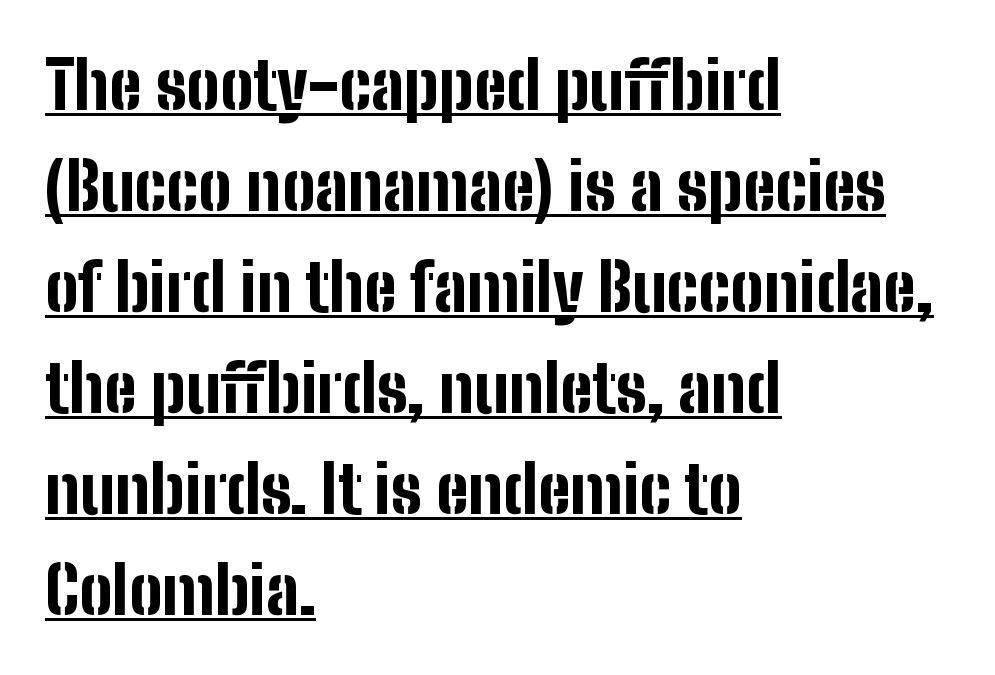
The image shows 66 px bold, condensed sans-serif type, upright; set left-aligned, normal line spacing (1.53x), normal letter spacing, underlined; low stroke contrast and a medium x-height.
